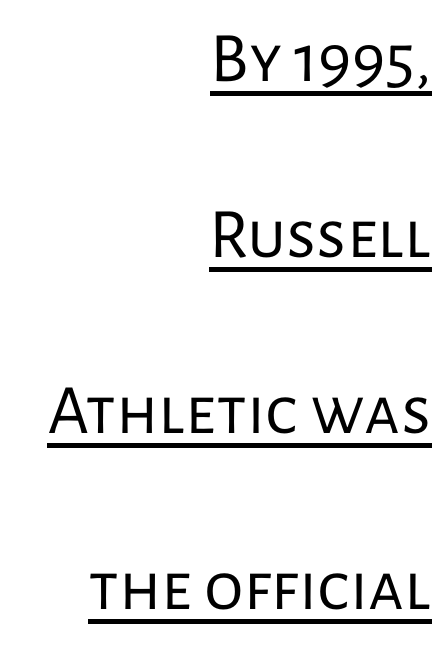
Q: Is the text bold? A: No.
Q: Is the text italic (slanted)? A: No, it is upright.
Q: Is the typeface a serif or a sans-serif typeface? A: Sans-serif.
Q: Is the text underlined? A: Yes.
Q: How is the paragraph aligned? A: Right-aligned.
Q: Is the spacing between letters normal or unusually wide? A: Normal.
Q: Is the spacing between lines tight, normal or loose? A: Loose.
Q: Width (condensed, normal, or wide)? A: Normal.
Q: Stroke contrast? A: Low.
Q: x-height? A: Medium.
Q: Monospaced? A: No.
